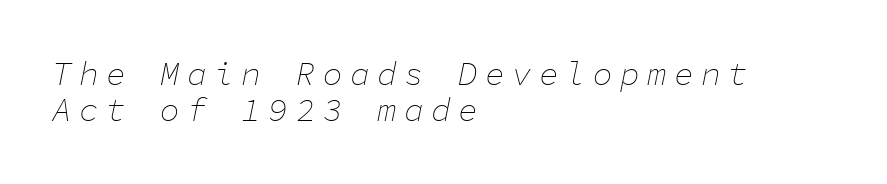
The letters are slanted; this is an italic face. The gaps between neighbouring characters are conspicuously large. Is the block centered? No — it sits flush against the left margin. In terms of leading, this rendering errs on the cramped side.
